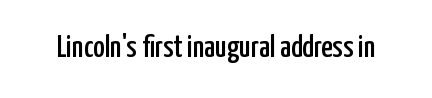
Note the varied advance widths — an 'i' is clearly narrower than an 'm'. Clear beneath every line of the passage. These lines keep a tight, regular rhythm from letter to letter. This is roman type, the default non-slanted kind.
